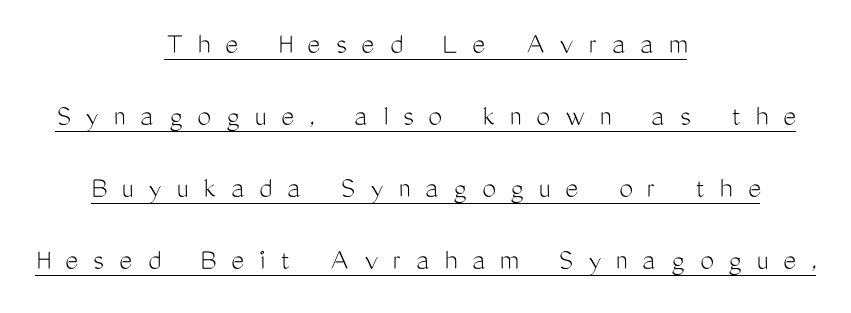
Honestly, the letter spacing is so wide it's the main thing you notice. Each letter keeps its own natural width here, so spacing adapts to shape. The glyphs are accompanied by a horizontal stroke just below them. A typesetter would call this leading open, well beyond the default.
